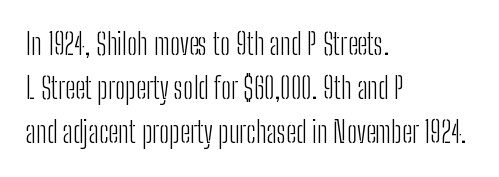
{"serif": "no", "italic": "no", "bold": "no", "weight": "light", "width": "condensed", "stroke_contrast": "low", "x_height": "medium", "monospaced": "no", "underline": "no", "align": "left", "line_spacing": "normal", "line_spacing_ratio": 1.52, "letter_spacing": "normal", "letter_spacing_em": 0.0, "glyph_px": 29}
